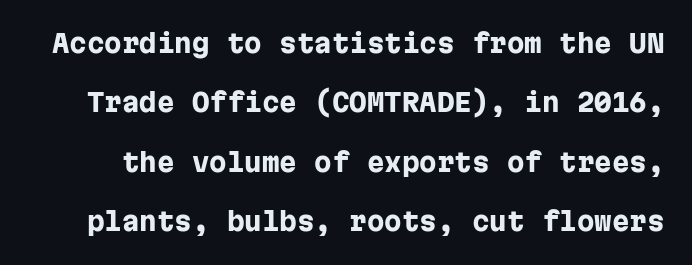
The image shows 25 px bold type, upright; set loose line spacing (2.38x), normal letter spacing, not underlined.
